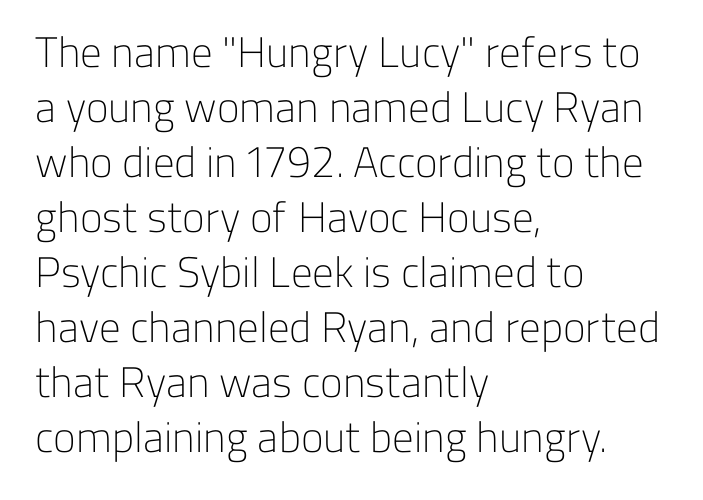
The image shows 43 px light sans-serif type, upright; set left-aligned, normal line spacing (1.28x), normal letter spacing, not underlined; low stroke contrast and a medium x-height.
